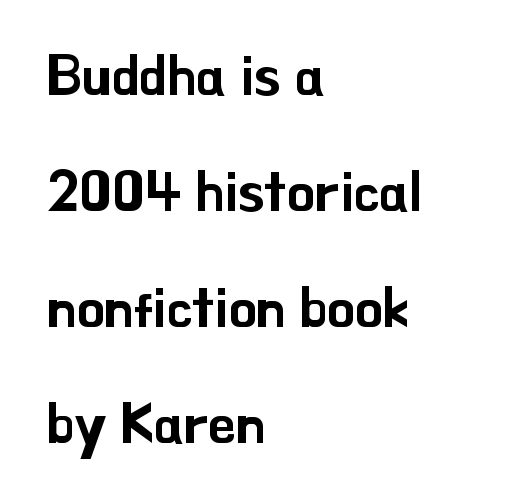
{"serif": "no", "italic": "no", "width": "normal", "stroke_contrast": "low", "x_height": "small", "monospaced": "no", "underline": "no", "align": "left", "line_spacing": "loose", "line_spacing_ratio": 2.07, "letter_spacing": "normal", "letter_spacing_em": 0.0, "glyph_px": 56}
